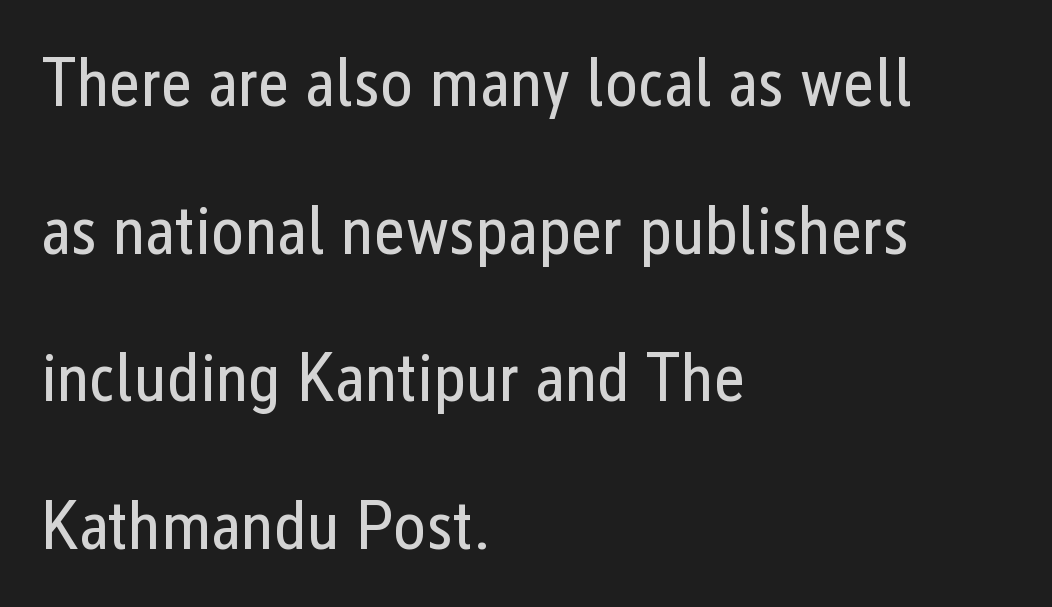
Q: Is the text bold? A: No.
Q: Is the text italic (slanted)? A: No, it is upright.
Q: Is the typeface a serif or a sans-serif typeface? A: Sans-serif.
Q: Is the text underlined? A: No.
Q: How is the paragraph aligned? A: Left-aligned.
Q: Is the spacing between letters normal or unusually wide? A: Normal.
Q: Is the spacing between lines tight, normal or loose? A: Loose.
Q: Width (condensed, normal, or wide)? A: Condensed.
Q: Stroke contrast? A: Low.
Q: x-height? A: Medium.
Q: Monospaced? A: No.
